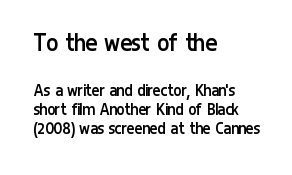
Q: Is the text bold? A: No.
Q: Is the text italic (slanted)? A: No, it is upright.
Q: Is the typeface a serif or a sans-serif typeface? A: Sans-serif.
Q: Is the text underlined? A: No.
Q: How is the paragraph aligned? A: Left-aligned.
Q: Is the spacing between letters normal or unusually wide? A: Normal.
Q: Is the spacing between lines tight, normal or loose? A: Tight.
Q: Which block of text is set in a larger size, the first (top) or the second (bottom)? A: The first (top) one.
Q: Width (condensed, normal, or wide)? A: Condensed.
Q: Stroke contrast? A: Low.
Q: x-height? A: Medium.
Q: Monospaced? A: No.
